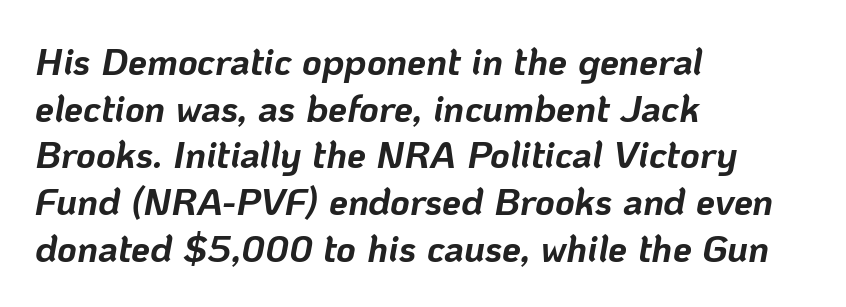
Q: Is the text bold? A: Yes.
Q: Is the text italic (slanted)? A: Yes, it leans right by about 10 degrees.
Q: Is the text underlined? A: No.
Q: How is the paragraph aligned? A: Left-aligned.
Q: Is the spacing between letters normal or unusually wide? A: Normal.
Q: Width (condensed, normal, or wide)? A: Normal.
Q: Stroke contrast? A: Low.
Q: x-height? A: Medium.
Q: Monospaced? A: No.
